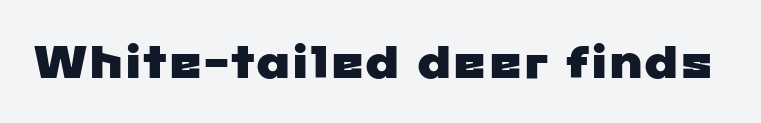
Q: Is the typeface a serif or a sans-serif typeface? A: Sans-serif.
Q: Is the text underlined? A: No.
Q: Is the spacing between letters normal or unusually wide? A: Normal.
Q: Width (condensed, normal, or wide)? A: Wide.
Q: Stroke contrast? A: Low.
Q: x-height? A: Medium.
Q: Monospaced? A: No.
